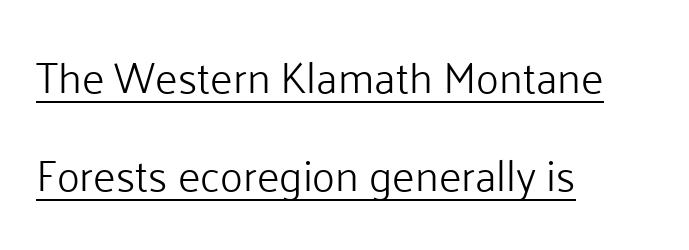
{"serif": "no", "italic": "no", "bold": "no", "weight": "light", "width": "normal", "stroke_contrast": "low", "x_height": "medium", "monospaced": "no", "underline": "yes", "align": "left", "line_spacing": "loose", "line_spacing_ratio": 2.29, "letter_spacing": "normal", "letter_spacing_em": 0.0, "glyph_px": 43}
